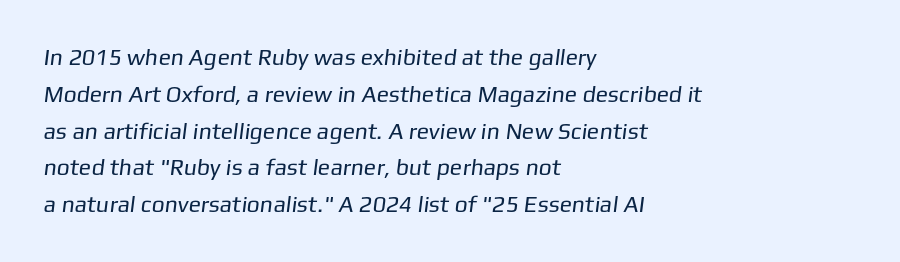
The image shows 23 px text type; set left-aligned, normal line spacing (1.6x), normal letter spacing, not underlined.
